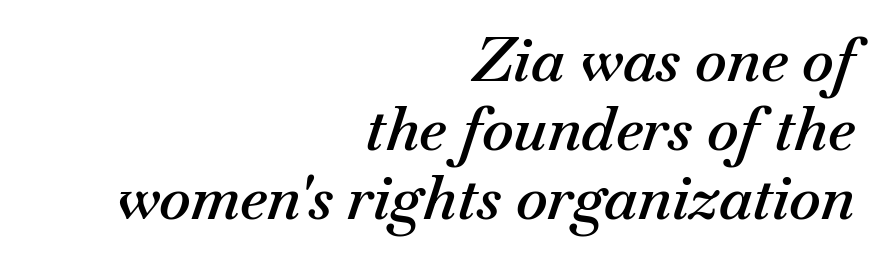
Q: Is the text bold? A: Semi-bold.
Q: Is the text italic (slanted)? A: Yes, it leans right by about 18 degrees.
Q: Is the text underlined? A: No.
Q: How is the paragraph aligned? A: Right-aligned.
Q: Is the spacing between letters normal or unusually wide? A: Normal.
Q: Is the spacing between lines tight, normal or loose? A: Tight.
Q: Width (condensed, normal, or wide)? A: Normal.
Q: Stroke contrast? A: Medium.
Q: x-height? A: Small.
Q: Monospaced? A: No.
